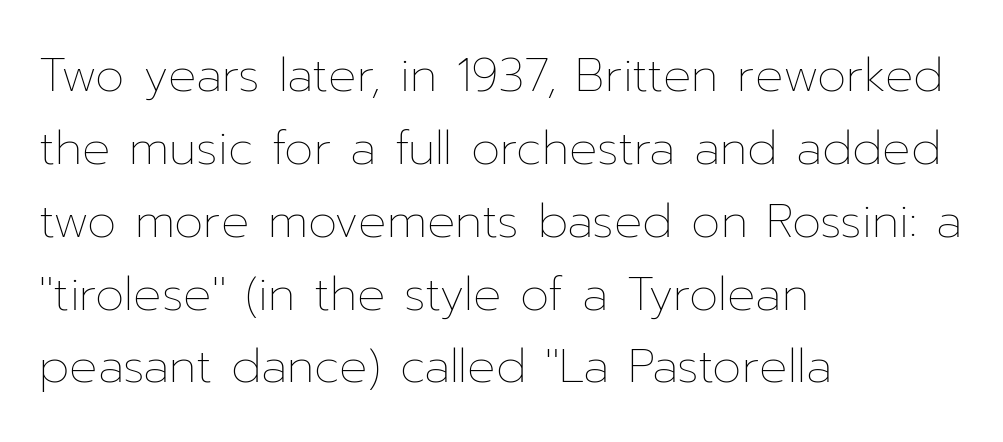
The image shows 47 px thin type, upright; set left-aligned, normal line spacing (1.55x), normal letter spacing, not underlined; low stroke contrast and a medium x-height.
